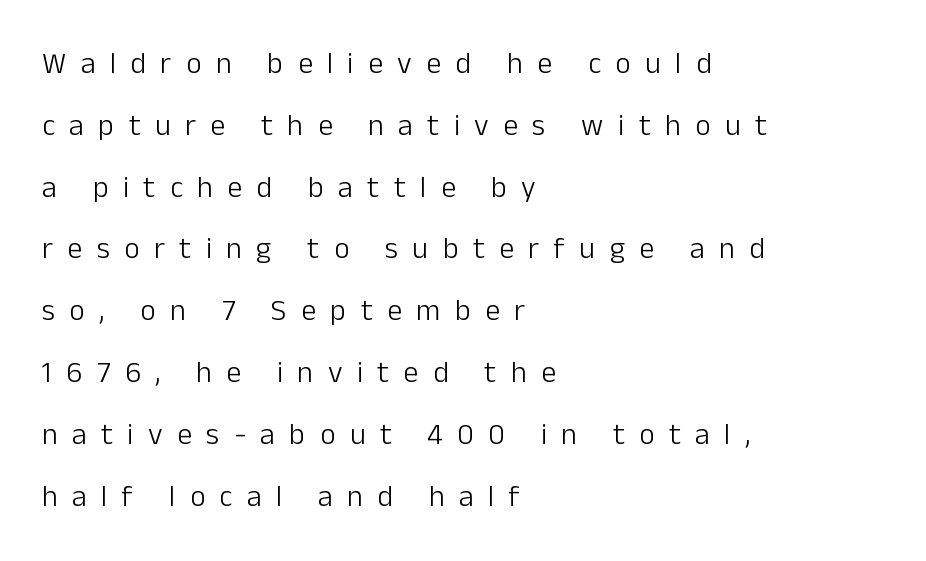
Q: Is the text bold? A: No.
Q: Is the text italic (slanted)? A: No, it is upright.
Q: Is the typeface a serif or a sans-serif typeface? A: Sans-serif.
Q: Is the text underlined? A: No.
Q: How is the paragraph aligned? A: Left-aligned.
Q: Is the spacing between letters normal or unusually wide? A: Unusually wide.
Q: Is the spacing between lines tight, normal or loose? A: Loose.
Q: Width (condensed, normal, or wide)? A: Normal.
Q: Stroke contrast? A: Low.
Q: x-height? A: Medium.
Q: Monospaced? A: No.
